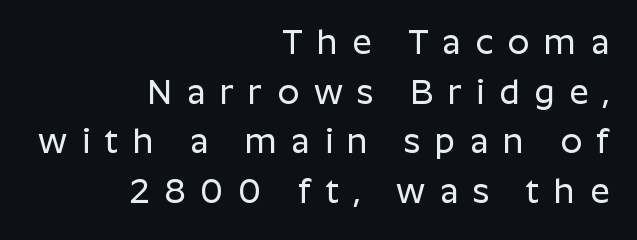
You could not count columns in this text — the font is proportionally spaced. A typesetter would mark this as roman, not italic. What kind of face is this? One without serifs — a sans. Loose tracking; the words dissolve into strings of separated letters. This rendering features lettering with no underline. If you measured baseline to baseline, you'd find a middling distance.
